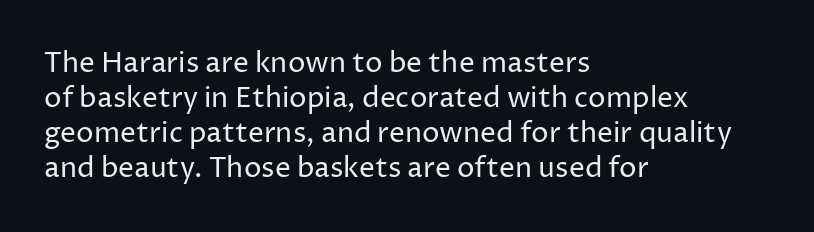
{"serif": "no", "italic": "no", "bold": "no", "weight": "regular", "width": "normal", "stroke_contrast": "low", "x_height": "medium", "monospaced": "no", "underline": "no", "align": "left", "line_spacing": "normal", "line_spacing_ratio": 1.25, "letter_spacing": "normal", "letter_spacing_em": 0.0, "glyph_px": 28}
